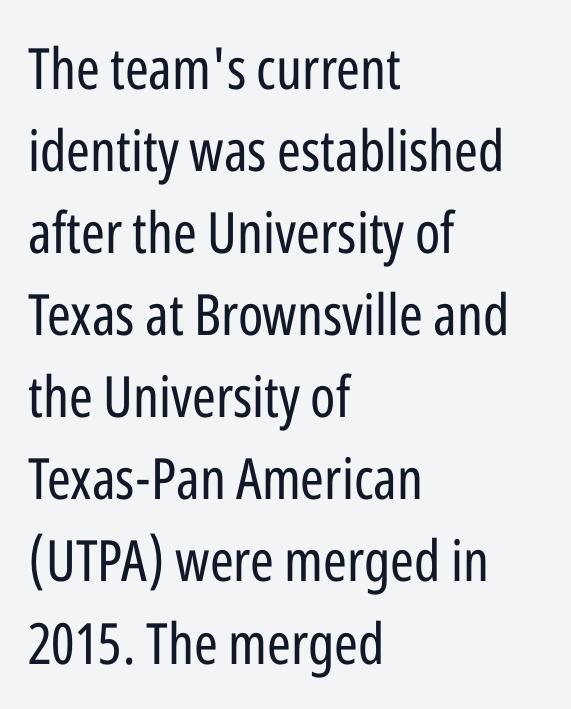
{"serif": "no", "italic": "no", "bold": "no", "weight": "regular", "width": "condensed", "stroke_contrast": "low", "x_height": "medium", "monospaced": "no", "underline": "no", "align": "left", "line_spacing": "normal", "line_spacing_ratio": 1.44, "letter_spacing": "normal", "letter_spacing_em": 0.0, "glyph_px": 57}
